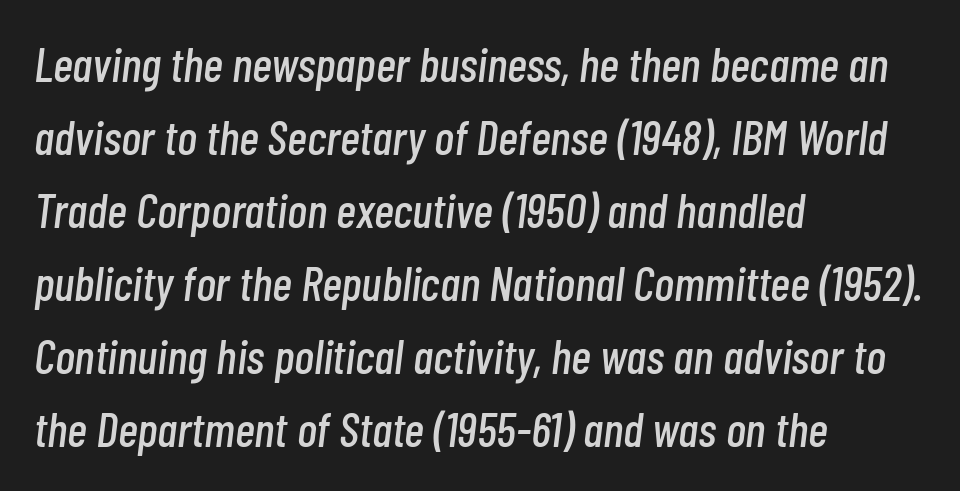
Q: Is the text italic (slanted)? A: Yes, it leans right by about 7 degrees.
Q: Is the text underlined? A: No.
Q: How is the paragraph aligned? A: Left-aligned.
Q: Is the spacing between letters normal or unusually wide? A: Normal.
Q: Is the spacing between lines tight, normal or loose? A: Normal.
Q: Width (condensed, normal, or wide)? A: Condensed.
Q: Stroke contrast? A: Low.
Q: x-height? A: Medium.
Q: Monospaced? A: No.
